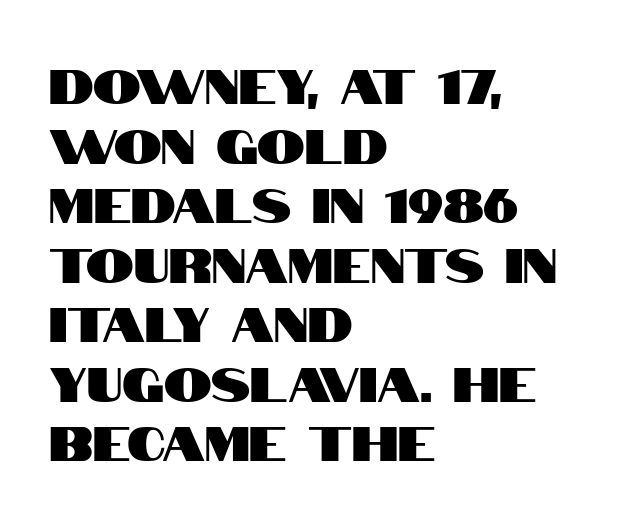
The image shows 48 px condensed sans-serif type, upright; set left-aligned, line spacing 1.24x, normal letter spacing, not underlined; high stroke contrast and a large x-height.
